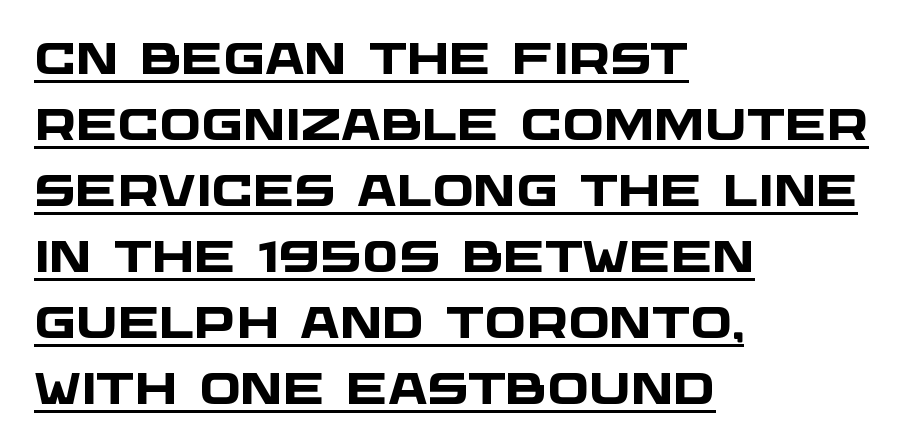
{"serif": "no", "bold": "yes", "weight": "heavy", "width": "wide", "stroke_contrast": "low", "x_height": "large", "monospaced": "no", "underline": "yes", "align": "left", "line_spacing": "normal", "line_spacing_ratio": 1.5, "letter_spacing": "normal", "letter_spacing_em": 0.0, "glyph_px": 44}
